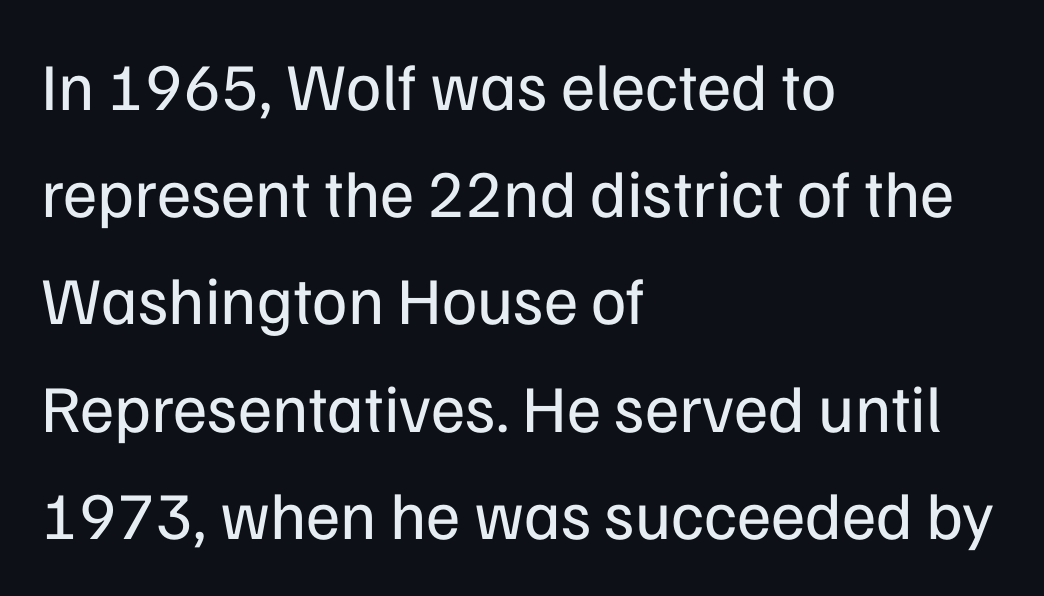
Each new line begins a customary step beneath the previous one. Rule under the text: the space is simply empty. When letters stand straight like this, we call the style roman or upright. Which margin do the lines hug? The left one — the right edge is uneven. Unlike a traditional serif, this face leaves its strokes unadorned. The weight would be labelled regular, book, light, or lighter still.
